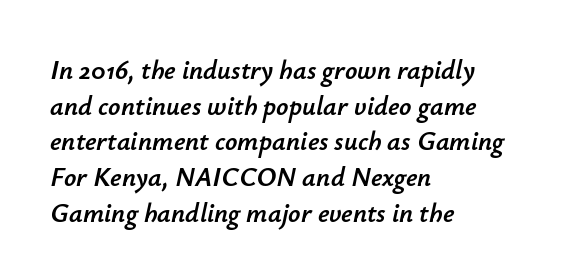
One glance says typical: line gaps are just what's usual. Which margin do the lines hug? The left one — the right edge is uneven. The letters sit at their default tracking, neither squeezed nor spread. The space beneath each line is pristine and unruled. You can tell it's italic because the verticals aren't actually vertical.
